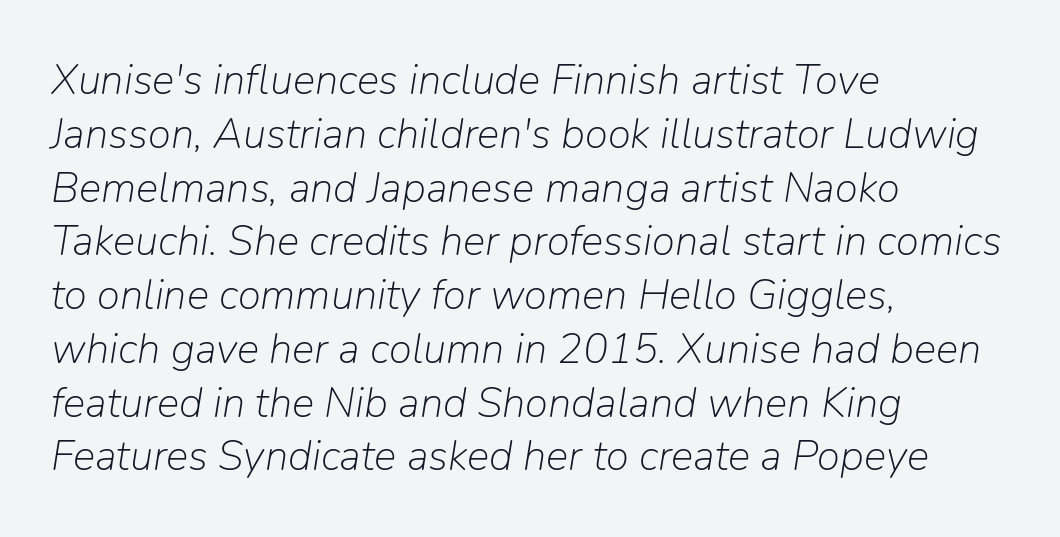
Q: Is the text bold? A: No.
Q: Is the text italic (slanted)? A: Yes, it leans right by about 9 degrees.
Q: Is the text underlined? A: No.
Q: How is the paragraph aligned? A: Left-aligned.
Q: Is the spacing between letters normal or unusually wide? A: Normal.
Q: Is the spacing between lines tight, normal or loose? A: Normal.
Q: Width (condensed, normal, or wide)? A: Normal.
Q: Stroke contrast? A: Low.
Q: x-height? A: Medium.
Q: Monospaced? A: No.
